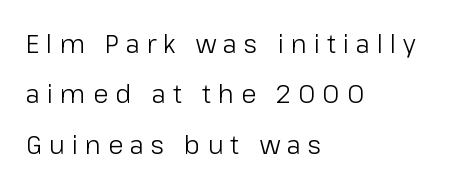
{"italic": "no", "bold": "no", "underline": "no", "align": "left", "line_spacing": "loose", "line_spacing_ratio": 2.02, "letter_spacing": "wide", "letter_spacing_em": 0.28, "glyph_px": 25}
